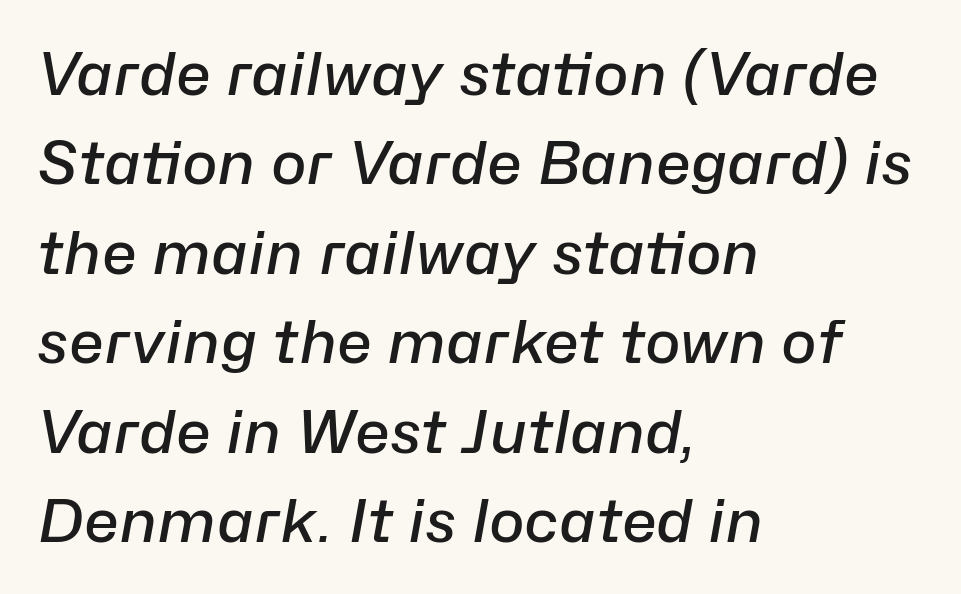
The image shows 60 px semibold type, italic (leaning right); set left-aligned, normal line spacing (1.49x), normal letter spacing, not underlined; low stroke contrast and a medium x-height.
